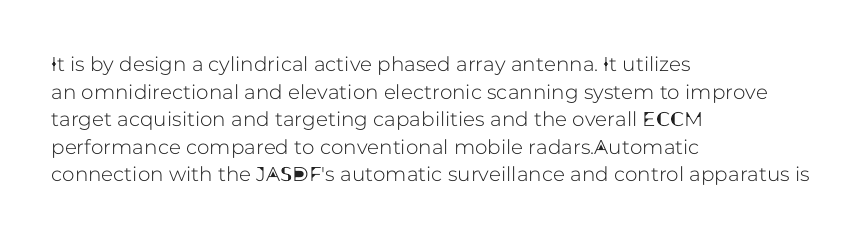
The block of text has a typical density, with ordinary space between rows. The letters stand straight up with perfectly vertical stems. Line starts are locked; line ends wander. Between one letter and the next there's only the usual sliver of space. Type without underlining.
